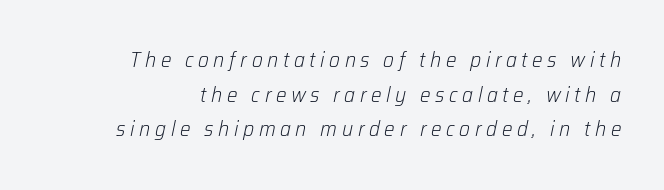
{"italic": "yes", "lean": "right", "slant_degrees": 12, "bold": "no", "underline": "no", "line_spacing": "normal", "line_spacing_ratio": 1.65, "letter_spacing": "wide", "letter_spacing_em": 0.22, "glyph_px": 21}
